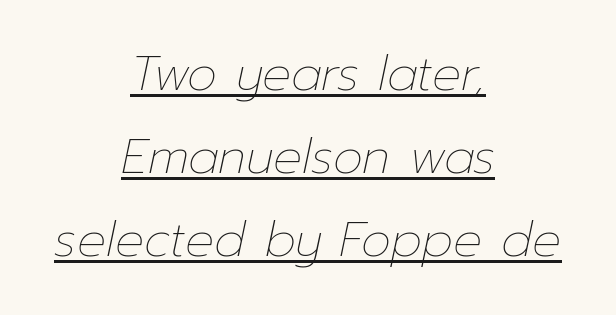
Q: Is the text bold? A: No.
Q: Is the text italic (slanted)? A: Yes, it leans right by about 12 degrees.
Q: Is the text underlined? A: Yes.
Q: How is the paragraph aligned? A: Centered.
Q: Is the spacing between letters normal or unusually wide? A: Normal.
Q: Width (condensed, normal, or wide)? A: Normal.
Q: Stroke contrast? A: Low.
Q: x-height? A: Medium.
Q: Monospaced? A: No.
